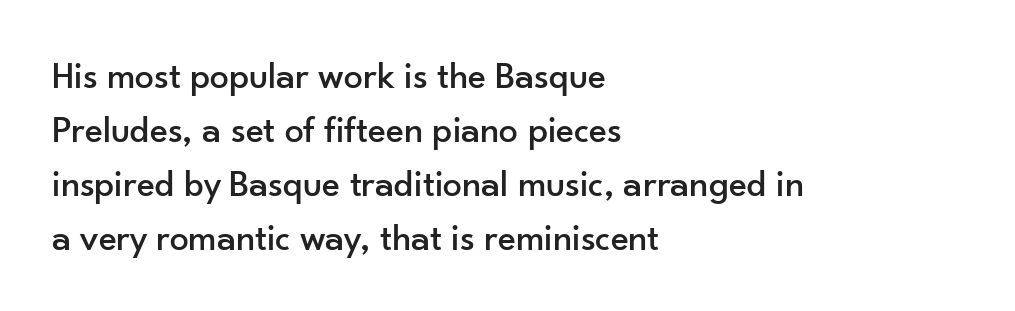
Reading down the block, your eye returns to a fixed left position each line. Ascenders rise straight up at ninety degrees. Only glyphs here, with clear space below each row. This sample uses a sans-serif face.
